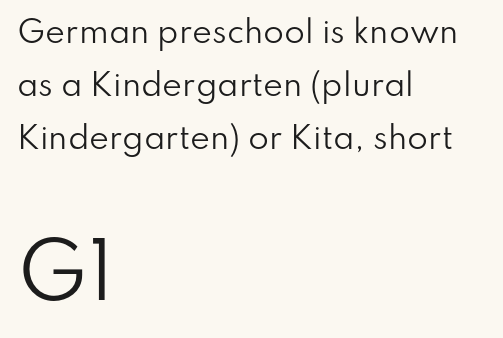
No heavy texture on the line: the type isn't bold. Casual observation: everything's shoved over to the left. Note the varied advance widths — an 'i' is clearly narrower than an 'm'. Letterform terminals end flat and unadorned throughout the passage. Does extra space separate the letters? No, they use regular spacing. The string is rendered with underlining switched off.
